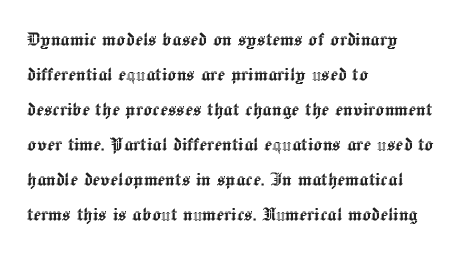
Left-aligned paragraph, ragged on the right. This sample uses an upright cut, with every glyph sitting square on the baseline. Only glyphs here, with clear space below each row. In terms of letterspacing, this is plain default setting. The line-height multiplier appears to be the usual default.
